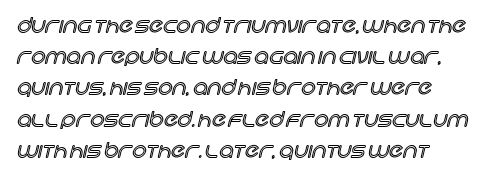
Q: Is the text italic (slanted)? A: Yes.
Q: Is the text underlined? A: No.
Q: Is the spacing between letters normal or unusually wide? A: Normal.
Q: Is the spacing between lines tight, normal or loose? A: Normal.
